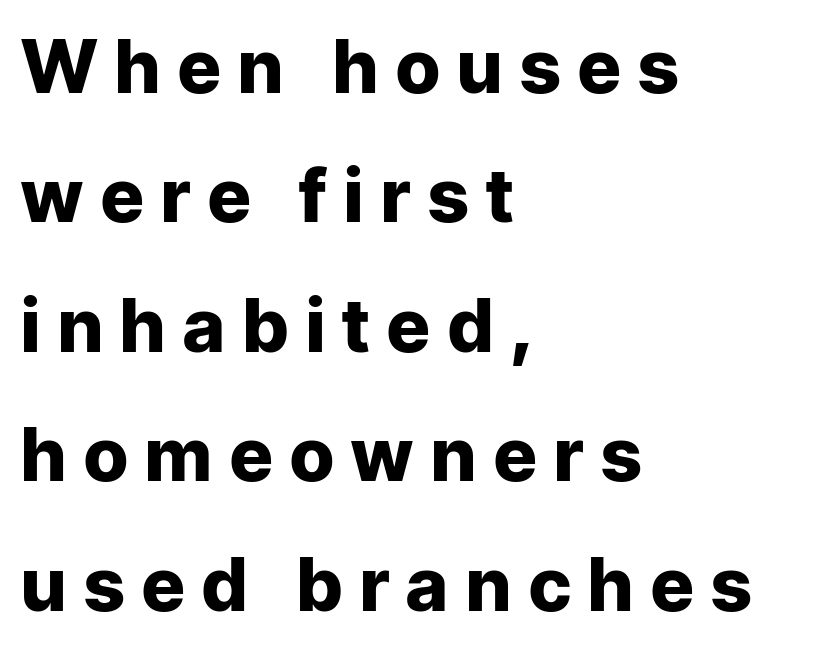
Q: Is the text bold? A: Yes.
Q: Is the text italic (slanted)? A: No, it is upright.
Q: Is the typeface a serif or a sans-serif typeface? A: Sans-serif.
Q: Is the text underlined? A: No.
Q: How is the paragraph aligned? A: Left-aligned.
Q: Is the spacing between letters normal or unusually wide? A: Unusually wide.
Q: Width (condensed, normal, or wide)? A: Normal.
Q: Stroke contrast? A: Low.
Q: x-height? A: Medium.
Q: Monospaced? A: No.
